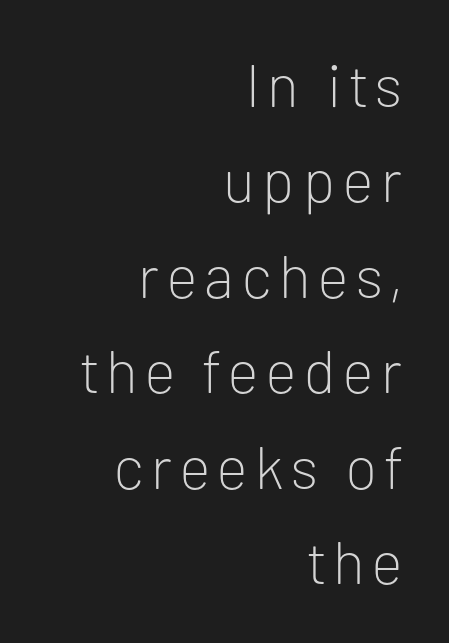
{"serif": "no", "italic": "no", "bold": "no", "weight": "light", "width": "normal", "stroke_contrast": "low", "x_height": "medium", "monospaced": "no", "underline": "no", "align": "right", "line_spacing": "normal", "line_spacing_ratio": 1.59, "glyph_px": 60}
